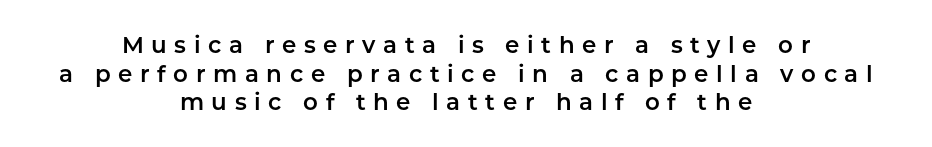
Posture: upright roman. Inter-character spacing is expanded well beyond the font's built-in metrics. The rendering positions every line midway between the sides. The string is rendered with underlining switched off.
